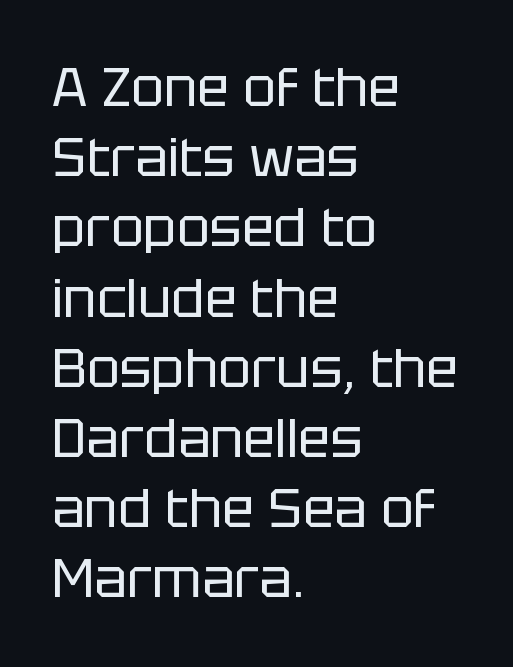
The type is set solid horizontally, with unmodified tracking. Stems here are at most as thick as an everyday book face. The face used here is a sans, in the tradition of grotesques and geometrics. Italic? Not at all — the glyphs are vertical. Horizontal alignment here is leftward, the default for most running prose.
